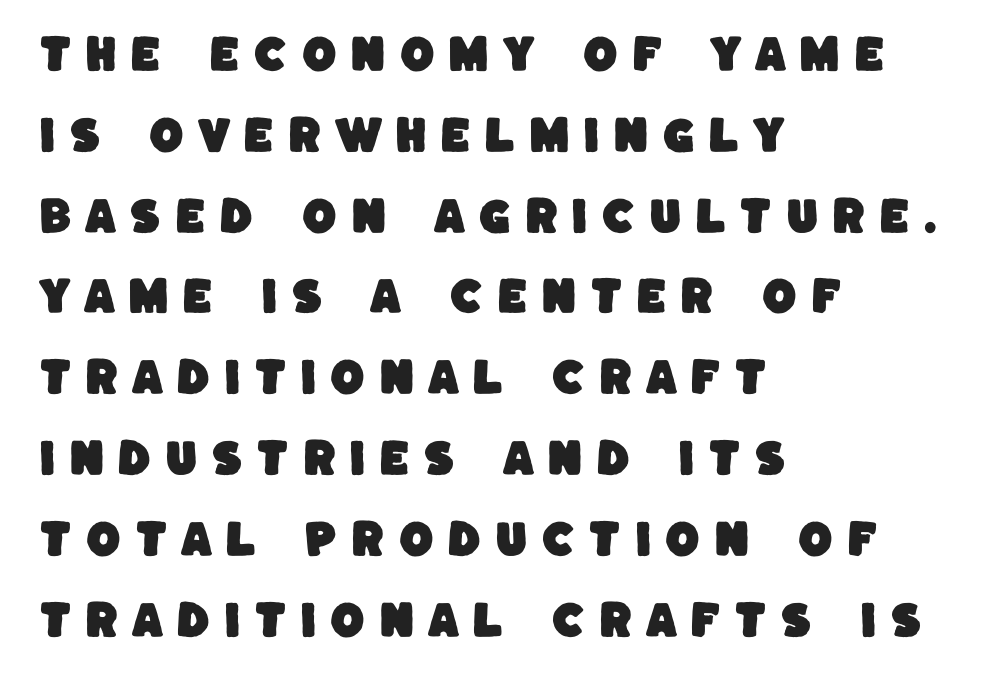
Lines of text with bare space underneath. Unlike a traditional serif, this face leaves its strokes unadorned. These lines are rendered in a variable-pitch font. Typeset ragged right — the left edge is the straight one.
